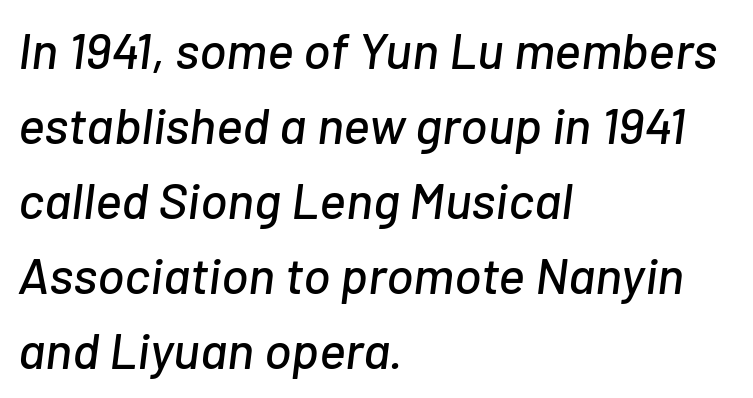
Looks like regular typesetting: each glyph gets only the width it needs. Is the type slanted? Yes — the strokes lean at a clear angle. Where is the straight margin? On the left. Does the leading feel generous? No, just average. Honestly, the letter spacing is just normal — you wouldn't notice it. The gap between lines stays unmarked.
